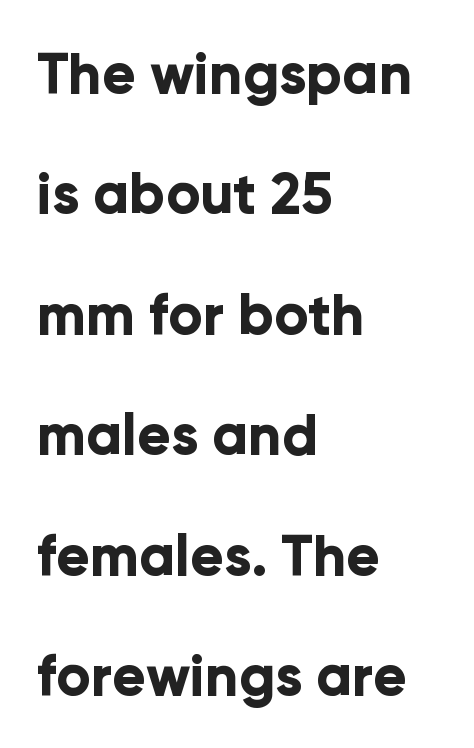
The image shows 56 px bold sans-serif type, upright; set left-aligned, loose line spacing (2.15x), normal letter spacing, not underlined; low stroke contrast and a medium x-height.
